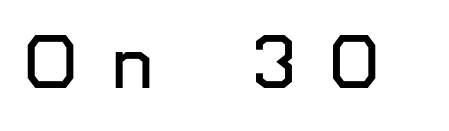
{"serif": "no", "italic": "no", "width": "normal", "stroke_contrast": "low", "x_height": "medium", "monospaced": "no", "underline": "no", "letter_spacing": "wide", "letter_spacing_em": 0.47, "glyph_px": 75}
